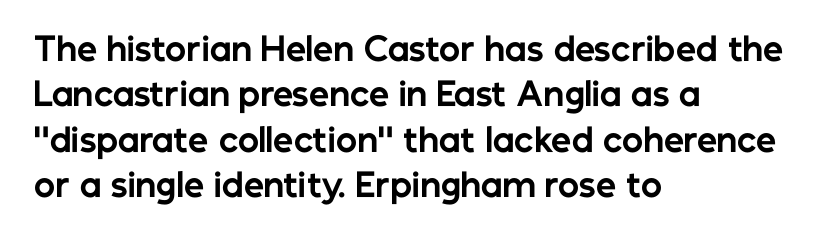
Q: Is the text bold? A: Yes.
Q: Is the text italic (slanted)? A: No, it is upright.
Q: Is the typeface a serif or a sans-serif typeface? A: Sans-serif.
Q: Is the text underlined? A: No.
Q: How is the paragraph aligned? A: Left-aligned.
Q: Is the spacing between letters normal or unusually wide? A: Normal.
Q: Is the spacing between lines tight, normal or loose? A: Normal.
Q: Width (condensed, normal, or wide)? A: Normal.
Q: Stroke contrast? A: Low.
Q: x-height? A: Medium.
Q: Monospaced? A: No.
